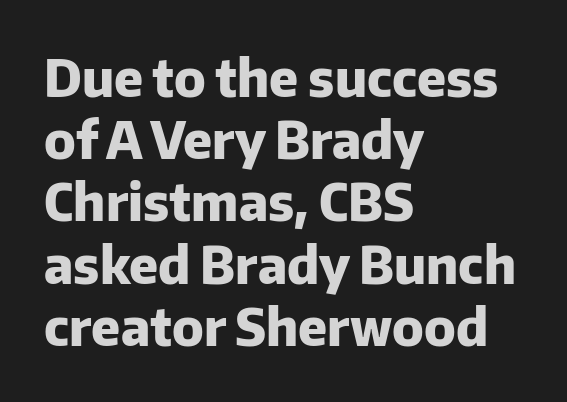
Q: Is the text bold? A: Yes.
Q: Is the text italic (slanted)? A: No, it is upright.
Q: Is the typeface a serif or a sans-serif typeface? A: Sans-serif.
Q: Is the text underlined? A: No.
Q: How is the paragraph aligned? A: Left-aligned.
Q: Is the spacing between letters normal or unusually wide? A: Normal.
Q: Width (condensed, normal, or wide)? A: Normal.
Q: Stroke contrast? A: Low.
Q: x-height? A: Medium.
Q: Monospaced? A: No.
